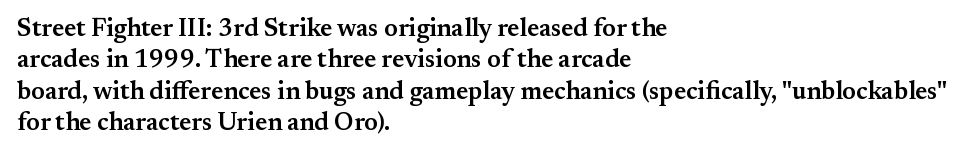
Has an underline been added? It has not. Nobody touched the tracking dial on this one. The rendering uses a semibold face; strokes are thickened but not to full bold. Style check: upright. Normally led — the rows are evenly, conventionally spaced.
